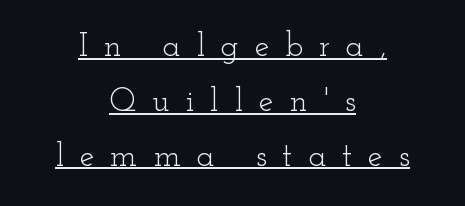
The image shows 33 px light, wide serif type, upright; set centered, normal line spacing (1.66x), unusually wide letter spacing (+0.48 em), underlined; low stroke contrast and a small x-height.
